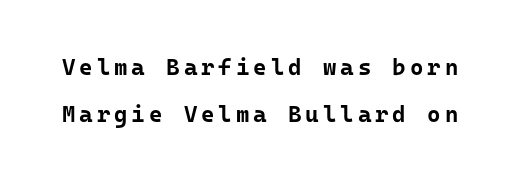
Any mark beneath the type? The region is blank. Summary of weight: heavy, a full bold. The passage shown stacks its lines with a broad gap. Unlike italic type, these characters show no tilt at all.
